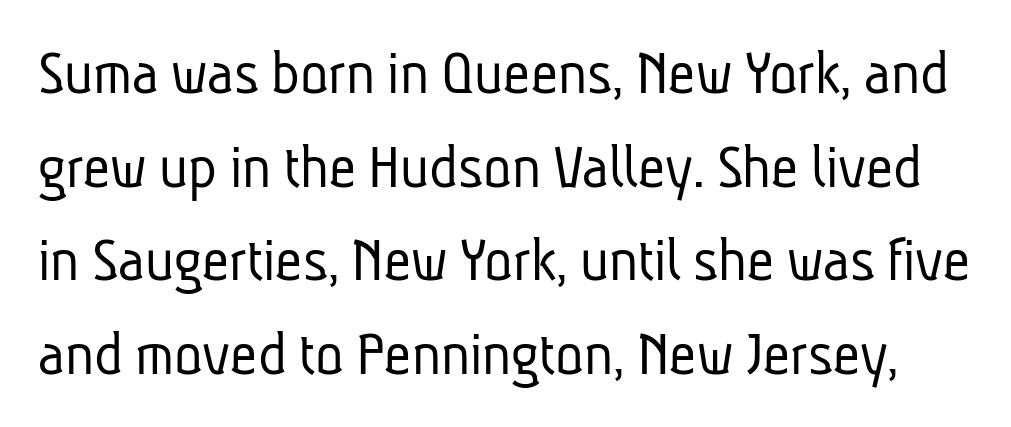
{"serif": "no", "bold": "no", "weight": "light", "width": "condensed", "stroke_contrast": "low", "x_height": "medium", "monospaced": "no", "underline": "no", "line_spacing": "normal", "line_spacing_ratio": 1.42, "letter_spacing": "normal", "letter_spacing_em": 0.0, "glyph_px": 66}
